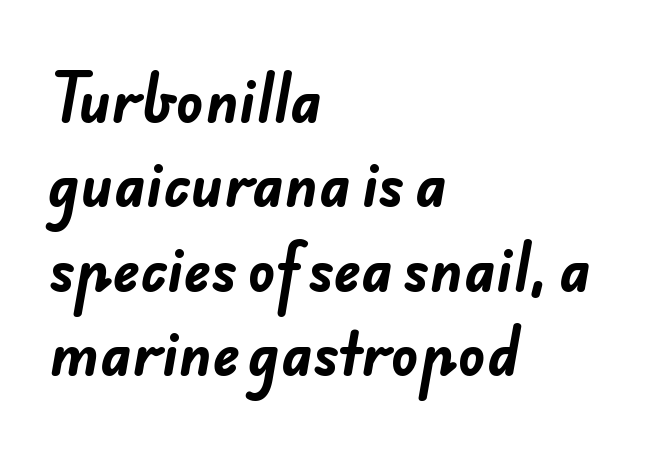
{"serif": "no", "bold": "yes", "weight": "bold", "width": "normal", "stroke_contrast": "low", "x_height": "small", "monospaced": "no", "underline": "no", "align": "left", "line_spacing": "normal", "line_spacing_ratio": 1.48, "letter_spacing": "normal", "letter_spacing_em": 0.0, "glyph_px": 57}
